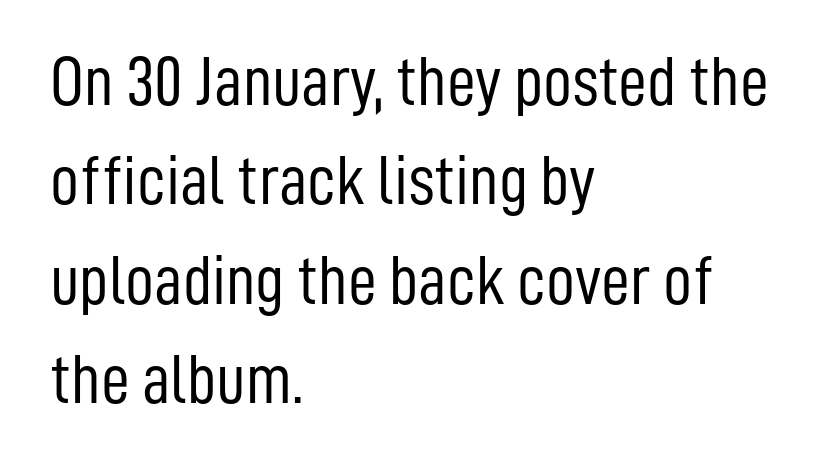
Q: Is the text bold? A: No.
Q: Is the text italic (slanted)? A: No, it is upright.
Q: Is the typeface a serif or a sans-serif typeface? A: Sans-serif.
Q: Is the text underlined? A: No.
Q: How is the paragraph aligned? A: Left-aligned.
Q: Is the spacing between letters normal or unusually wide? A: Normal.
Q: Is the spacing between lines tight, normal or loose? A: Normal.
Q: Width (condensed, normal, or wide)? A: Condensed.
Q: Stroke contrast? A: Low.
Q: x-height? A: Medium.
Q: Monospaced? A: No.
